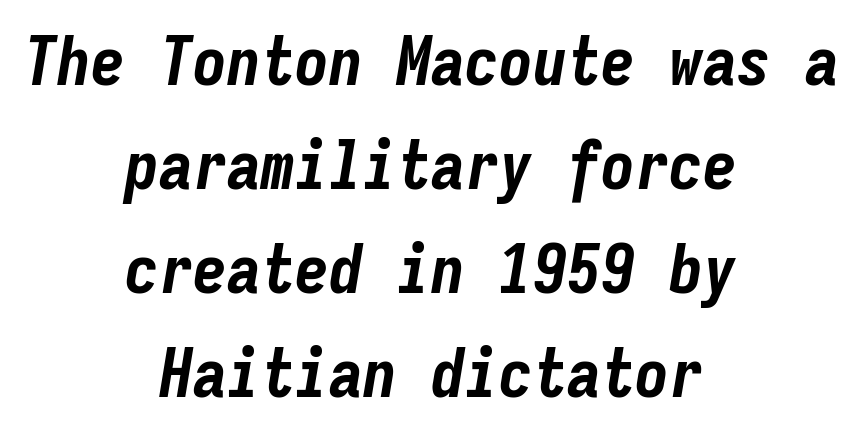
{"italic": "yes", "lean": "right", "slant_degrees": 9, "bold": "yes", "weight": "bold", "width": "condensed", "stroke_contrast": "low", "x_height": "medium", "monospaced": "yes", "underline": "no", "align": "center", "line_spacing": "normal", "line_spacing_ratio": 1.53, "letter_spacing": "normal", "letter_spacing_em": 0.0, "glyph_px": 68}
